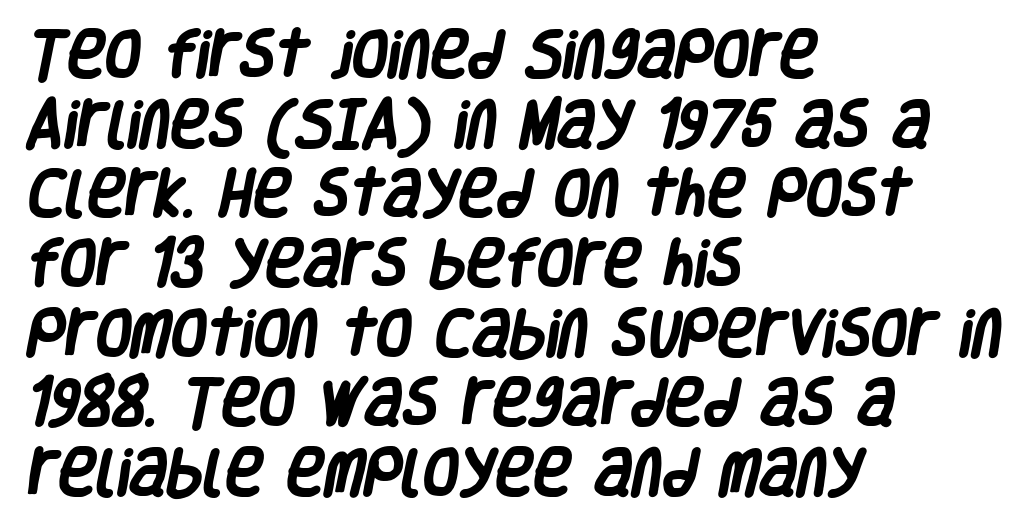
{"serif": "no", "bold": "yes", "weight": "heavy", "width": "condensed", "stroke_contrast": "low", "x_height": "large", "monospaced": "no", "underline": "no", "align": "left", "line_spacing": "normal", "line_spacing_ratio": 1.34, "letter_spacing": "normal", "letter_spacing_em": 0.0, "glyph_px": 52}
